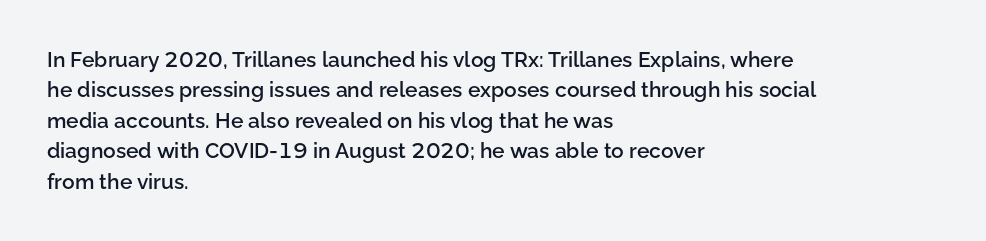
Inter-character spacing is left at the font's built-in metrics. Posture: straight, roman, zero tilt. These lines carry some extra weight — a demibold, not a full bold. The paragraph has a hard left edge and a soft right edge. Regular leading. Decoration check: the copy has no underline.
